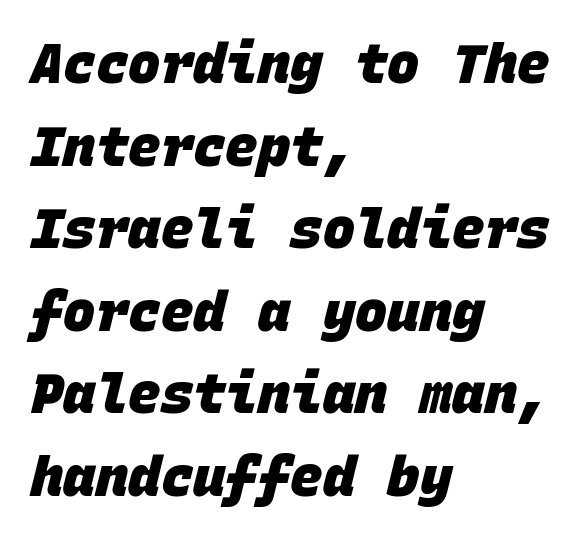
Typesetter's note: full bold, strokes at maximum text heaviness. Think of a typewriter: that constant character pitch is what you see here. Line spacing here is normal. Nobody touched the tracking dial on this one.
